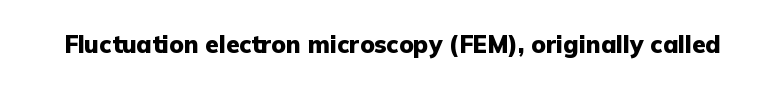
{"italic": "no", "bold": "yes", "underline": "no", "letter_spacing": "normal", "letter_spacing_em": 0.0, "glyph_px": 24}
